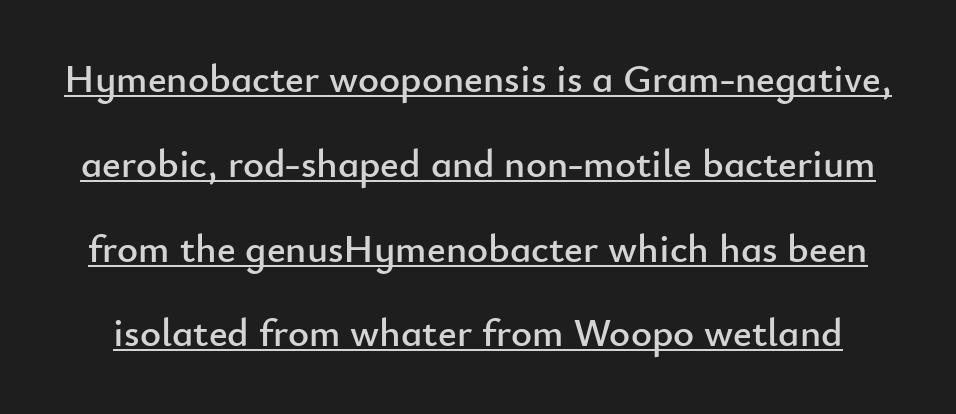
Q: Is the text italic (slanted)? A: No, it is upright.
Q: Is the typeface a serif or a sans-serif typeface? A: Sans-serif.
Q: Is the text underlined? A: Yes.
Q: Is the spacing between letters normal or unusually wide? A: Normal.
Q: Is the spacing between lines tight, normal or loose? A: Loose.
Q: Width (condensed, normal, or wide)? A: Normal.
Q: Stroke contrast? A: Low.
Q: x-height? A: Small.
Q: Monospaced? A: No.
